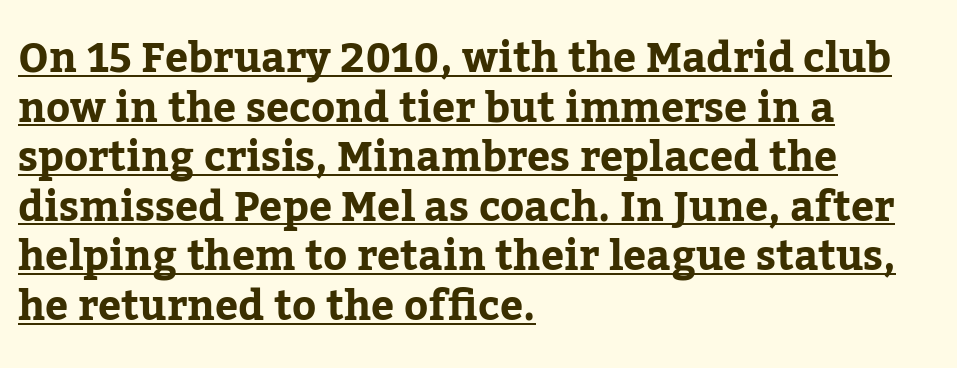
A baseline rule has been typeset under these characters. This is roman type, the default non-slanted kind. The passage shown has conventional tracking throughout. In terms of letterform style, serifs are clearly present.
